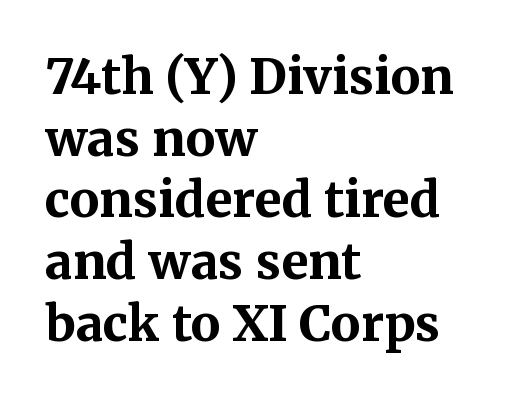
Typographically, this falls in the serif category. In terms of posture, this sample is upright. The text block is weighted toward the left margin, trailing off unevenly rightward. The passage shown stacks its lines at a standard gap. Clear beneath every line of the passage.
